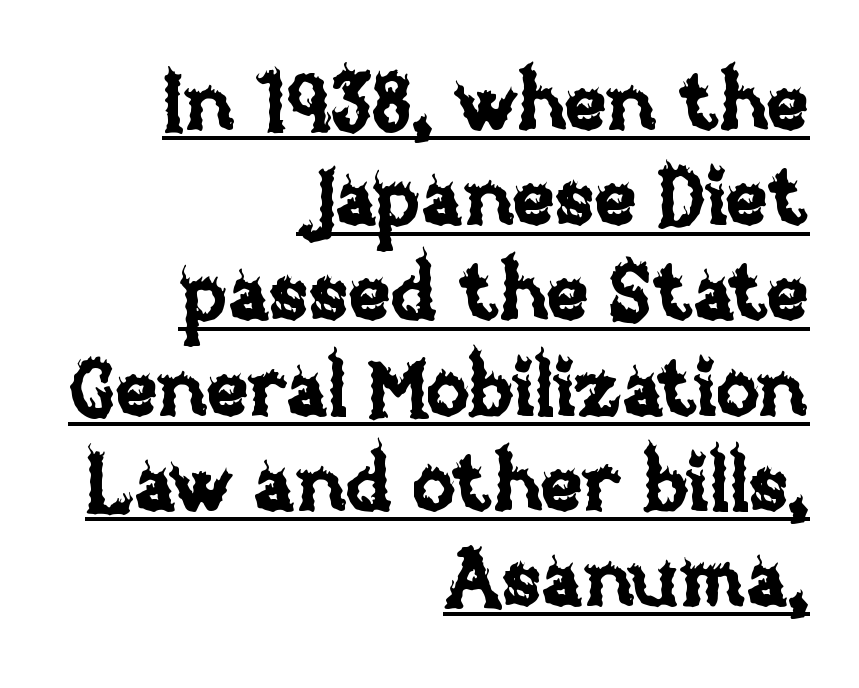
Do the characters align in a grid? No, the font is proportional. It's the straight-up-and-down kind of type. The string is rendered with underlining switched on. Does the copy run flush right? Yes — the right margin is perfectly even. Observe the ordinary spacing: letters are neighbours, not strangers.
